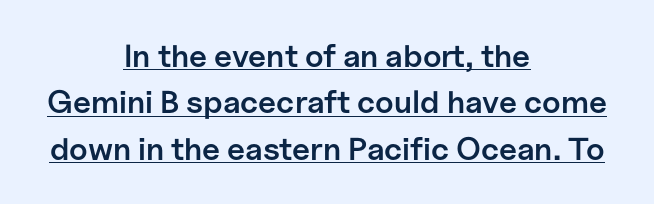
The image shows 32 px semibold sans-serif type, upright; set centered, normal line spacing (1.45x), normal letter spacing, underlined; low stroke contrast and a medium x-height.
